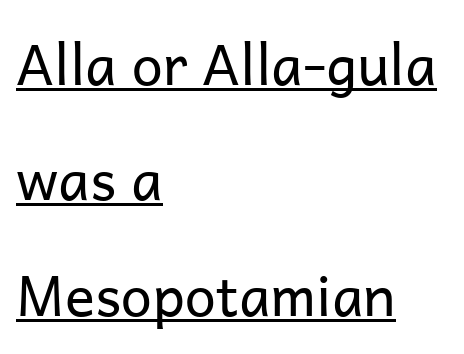
Q: Is the text bold? A: No.
Q: Is the text italic (slanted)? A: No, it is upright.
Q: Is the typeface a serif or a sans-serif typeface? A: Sans-serif.
Q: Is the text underlined? A: Yes.
Q: How is the paragraph aligned? A: Left-aligned.
Q: Is the spacing between letters normal or unusually wide? A: Normal.
Q: Is the spacing between lines tight, normal or loose? A: Loose.
Q: Width (condensed, normal, or wide)? A: Normal.
Q: Stroke contrast? A: Low.
Q: x-height? A: Medium.
Q: Monospaced? A: No.
